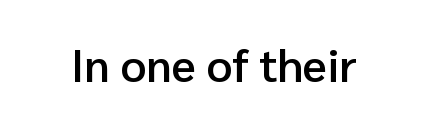
The image shows 45 px semibold sans-serif type, upright; set normal letter spacing, not underlined; low stroke contrast and a medium x-height.
